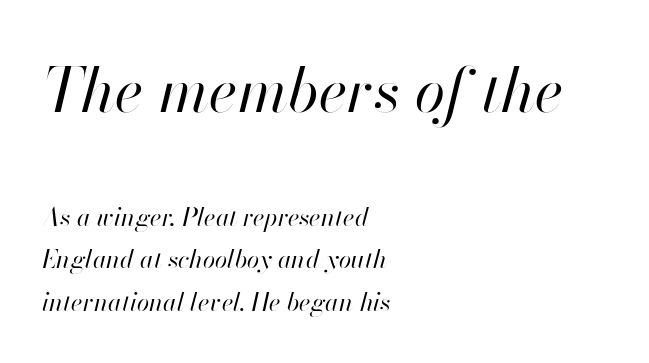
On a weight scale, this lands at 450 or below. The letters advance in unequal steps, a hallmark of proportional type. The axis of the letterforms is tilted away from vertical. Honestly, there is no underline to notice here at all.
